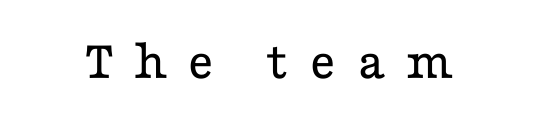
Characters remain perfectly vertical along every line. These lines are composed in type with serifs. Between one letter and the next there's a generous, obvious gap. Is the stroke heavy? The answer is a plain regular-or-lighter.
